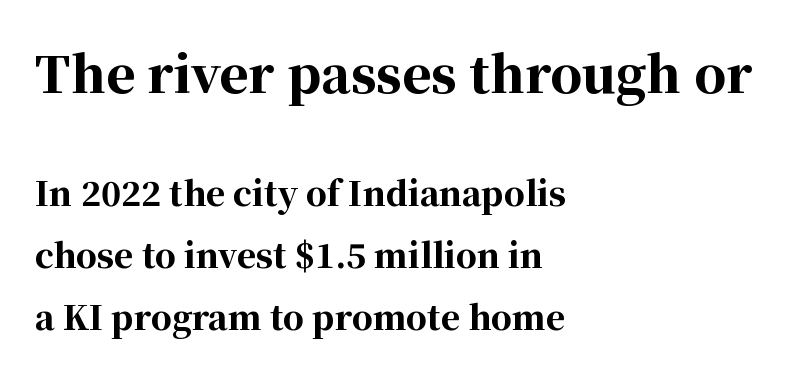
Does the copy run flush right? No — it runs flush left. The passage shown is typed in a proportional face where columns would drift. In terms of letterform style, serifs are clearly present. The baseline area is clear. The upper block of text is set noticeably larger than the block beneath it. Style check: upright.
